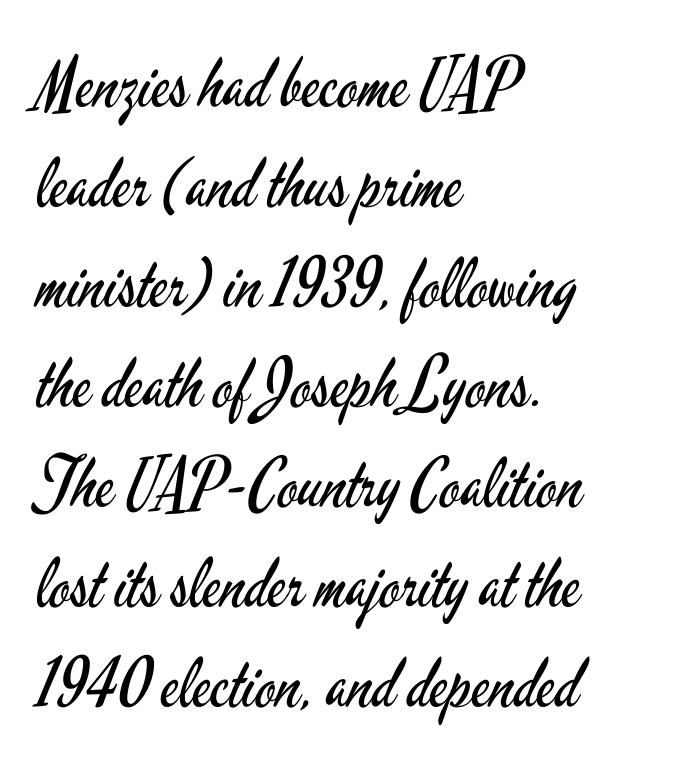
Q: Is the text bold? A: No.
Q: Is the text italic (slanted)? A: Yes.
Q: Is the typeface a serif or a sans-serif typeface? A: Sans-serif.
Q: Is the text underlined? A: No.
Q: How is the paragraph aligned? A: Left-aligned.
Q: Is the spacing between letters normal or unusually wide? A: Normal.
Q: Is the spacing between lines tight, normal or loose? A: Normal.
Q: Width (condensed, normal, or wide)? A: Condensed.
Q: Stroke contrast? A: Low.
Q: x-height? A: Small.
Q: Monospaced? A: No.
